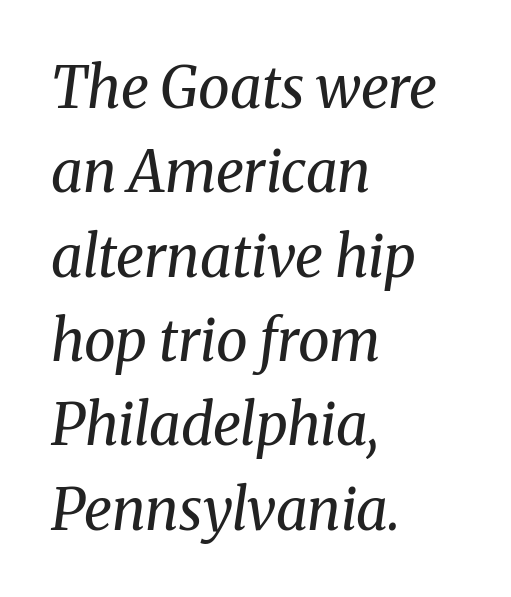
Q: Is the text bold? A: No.
Q: Is the text italic (slanted)? A: Yes, it leans right by about 8 degrees.
Q: Is the typeface a serif or a sans-serif typeface? A: Serif.
Q: Is the text underlined? A: No.
Q: How is the paragraph aligned? A: Left-aligned.
Q: Is the spacing between letters normal or unusually wide? A: Normal.
Q: Is the spacing between lines tight, normal or loose? A: Normal.
Q: Width (condensed, normal, or wide)? A: Normal.
Q: Stroke contrast? A: Medium.
Q: x-height? A: Medium.
Q: Monospaced? A: No.
